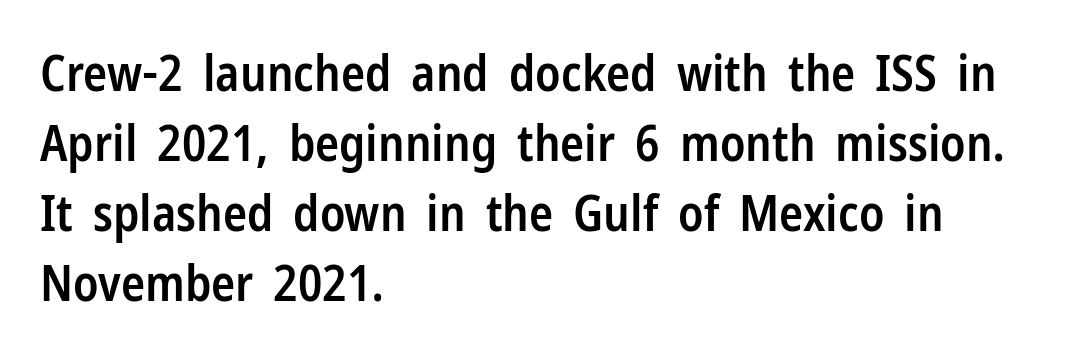
{"serif": "no", "italic": "no", "bold": "semi", "weight": "semibold", "width": "condensed", "stroke_contrast": "low", "x_height": "medium", "monospaced": "no", "underline": "no", "align": "left", "line_spacing": "normal", "line_spacing_ratio": 1.4, "letter_spacing": "normal", "letter_spacing_em": 0.0, "glyph_px": 50}
